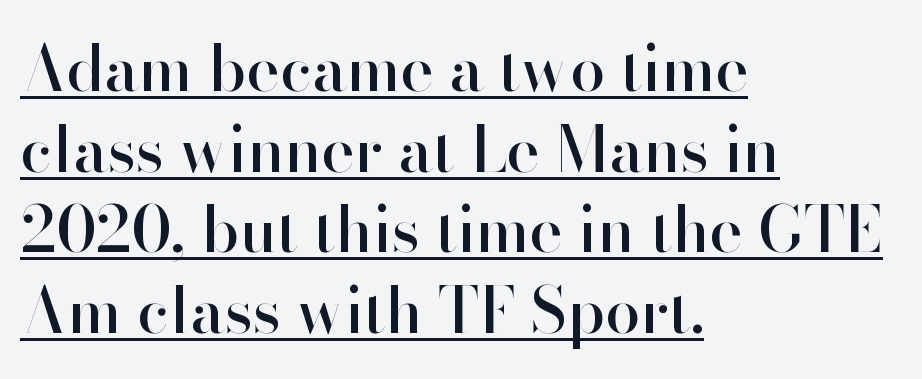
The image shows 63 px sans-serif type, upright; set left-aligned, normal line spacing (1.28x), normal letter spacing, underlined; high stroke contrast and a small x-height.
